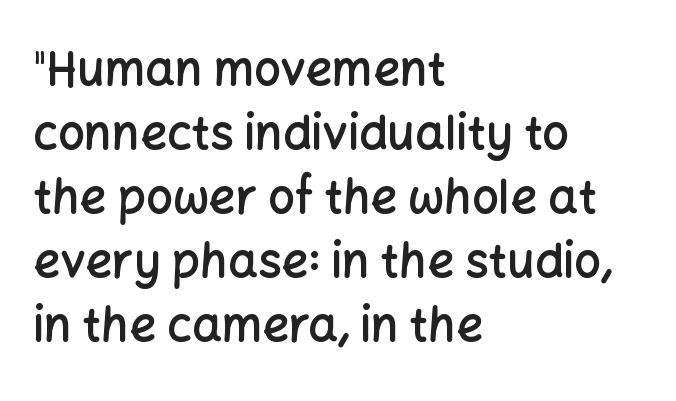
Q: Is the text bold? A: Semi-bold.
Q: Is the text italic (slanted)? A: No, it is upright.
Q: Is the typeface a serif or a sans-serif typeface? A: Sans-serif.
Q: Is the text underlined? A: No.
Q: How is the paragraph aligned? A: Left-aligned.
Q: Is the spacing between letters normal or unusually wide? A: Normal.
Q: Is the spacing between lines tight, normal or loose? A: Normal.
Q: Width (condensed, normal, or wide)? A: Normal.
Q: Stroke contrast? A: Low.
Q: x-height? A: Medium.
Q: Monospaced? A: No.
